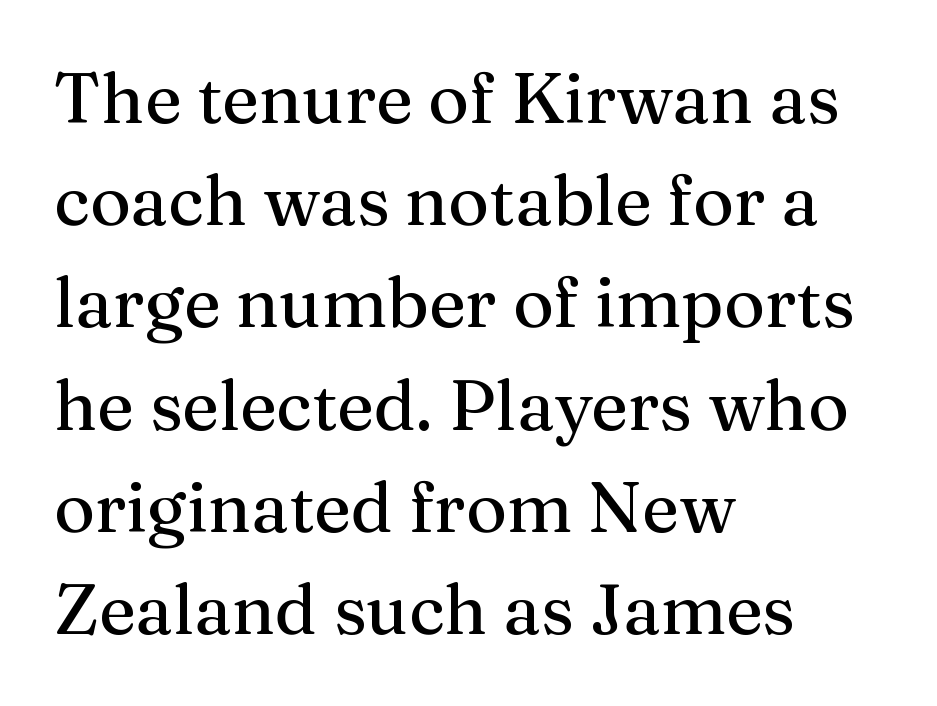
Q: Is the text italic (slanted)? A: No, it is upright.
Q: Is the typeface a serif or a sans-serif typeface? A: Serif.
Q: Is the text underlined? A: No.
Q: How is the paragraph aligned? A: Left-aligned.
Q: Is the spacing between letters normal or unusually wide? A: Normal.
Q: Is the spacing between lines tight, normal or loose? A: Normal.
Q: Width (condensed, normal, or wide)? A: Normal.
Q: Stroke contrast? A: Medium.
Q: x-height? A: Medium.
Q: Monospaced? A: No.
